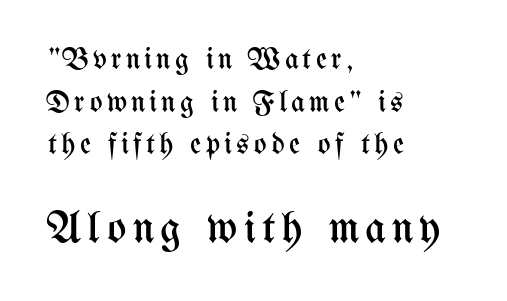
{"italic": "no", "bold": "no", "weight": "regular", "width": "condensed", "stroke_contrast": "medium", "x_height": "medium", "monospaced": "no", "underline": "no", "align": "left", "line_spacing": "normal", "line_spacing_ratio": 1.42, "larger_block": "second", "size_ratio": 1.5, "glyph_px": 45}
